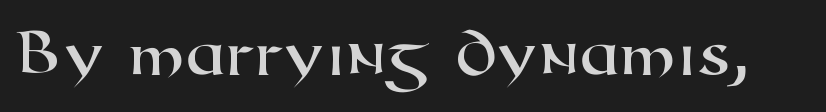
The image shows 67 px wide sans-serif type; set normal letter spacing, not underlined; high stroke contrast and a medium x-height.
